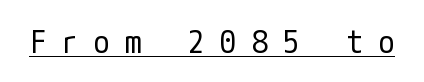
Typographically, this falls in the sans-serif category. Weight class: somewhere from thin through regular. This sample carries an underscore along the baseline area. What stands out about the letter spacing? Its width — letters are far apart. Italic: no, the glyphs are upright roman.
